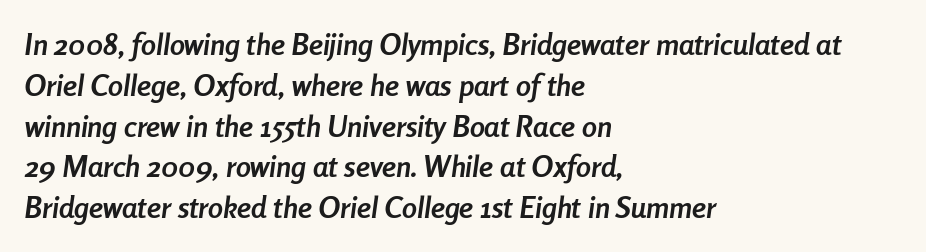
Q: Is the text bold? A: Yes.
Q: Is the text italic (slanted)? A: Yes, it leans right by about 8 degrees.
Q: Is the text underlined? A: No.
Q: How is the paragraph aligned? A: Left-aligned.
Q: Is the spacing between letters normal or unusually wide? A: Normal.
Q: Is the spacing between lines tight, normal or loose? A: Normal.
Q: Width (condensed, normal, or wide)? A: Condensed.
Q: Stroke contrast? A: Low.
Q: x-height? A: Medium.
Q: Monospaced? A: No.
